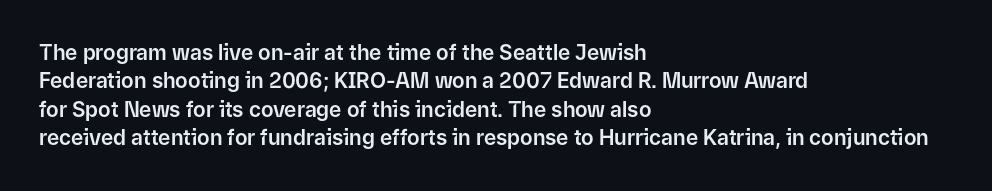
The image shows 21 px text type, upright; set left-aligned, normal line spacing (1.35x), normal letter spacing, not underlined.
